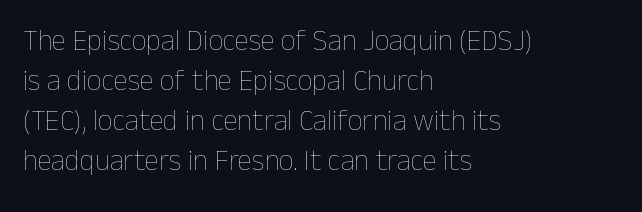
Q: Is the text bold? A: No.
Q: Is the text italic (slanted)? A: No, it is upright.
Q: Is the text underlined? A: No.
Q: How is the paragraph aligned? A: Left-aligned.
Q: Is the spacing between letters normal or unusually wide? A: Normal.
Q: Is the spacing between lines tight, normal or loose? A: Normal.
Q: Width (condensed, normal, or wide)? A: Normal.
Q: Stroke contrast? A: Low.
Q: x-height? A: Medium.
Q: Monospaced? A: No.
